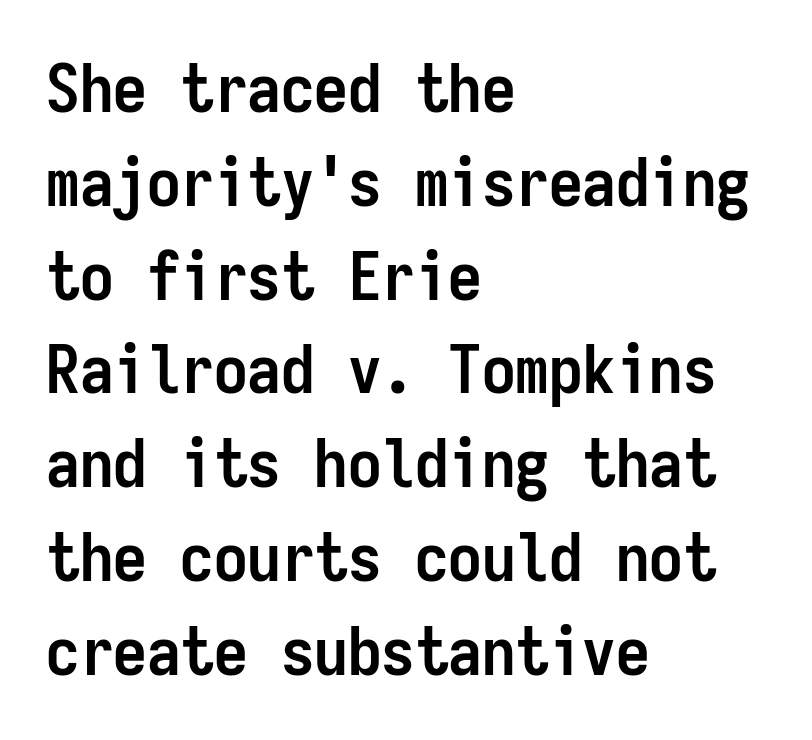
{"serif": "no", "italic": "no", "bold": "yes", "weight": "semibold", "width": "condensed", "stroke_contrast": "low", "x_height": "medium", "monospaced": "yes", "underline": "no", "align": "left", "line_spacing": "normal", "line_spacing_ratio": 1.4, "letter_spacing": "normal", "letter_spacing_em": 0.0, "glyph_px": 67}
